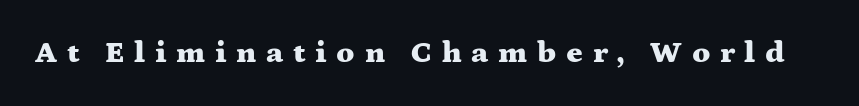
The image shows 31 px heavy, wide serif type, upright; set unusually wide letter spacing (+0.31 em), not underlined; medium stroke contrast and a medium x-height.
